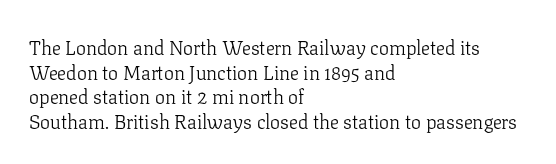
The image shows 20 px text type, upright; set left-aligned, line spacing 1.23x, normal letter spacing, not underlined.
